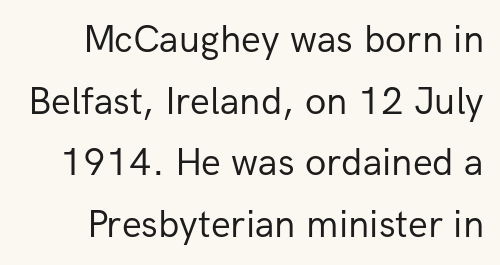
Tall strokes in this sample are plumb rather than angled. Normally led — the rows are evenly, conventionally spaced. To sum up the face: it is a sans, with no serifs. Nothing unusual about the tracking: characters are spaced as the font intends.
